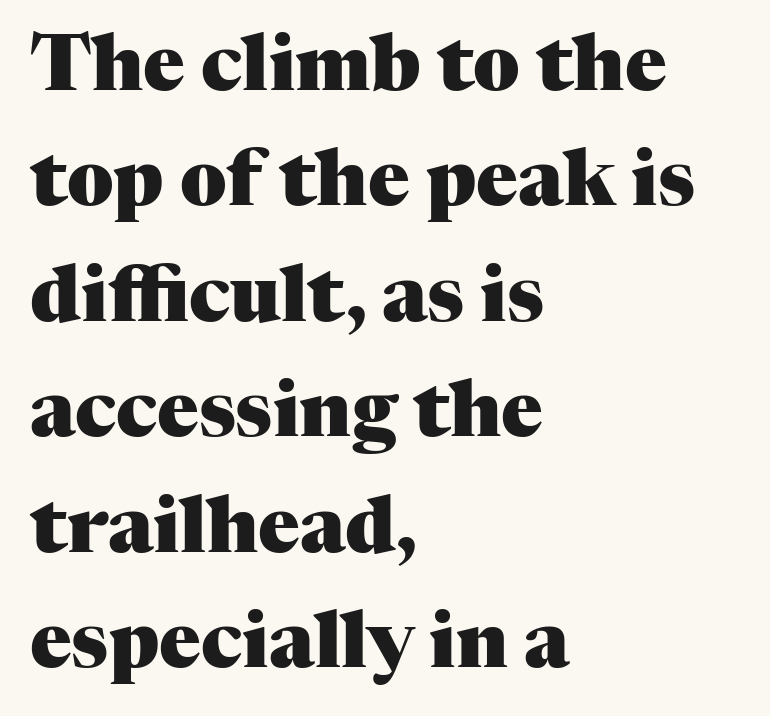
The image shows 77 px heavy serif type, upright; set left-aligned, normal line spacing (1.5x), normal letter spacing, not underlined; medium stroke contrast and a medium x-height.
